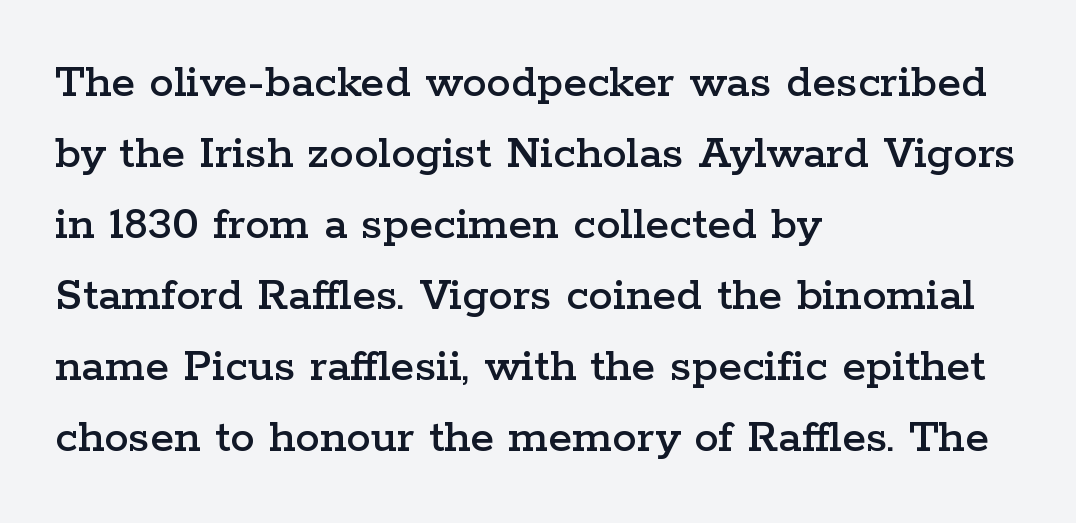
{"serif": "yes", "italic": "no", "width": "wide", "stroke_contrast": "low", "x_height": "medium", "monospaced": "no", "underline": "no", "align": "left", "line_spacing": "normal", "line_spacing_ratio": 1.45, "letter_spacing": "normal", "letter_spacing_em": 0.0, "glyph_px": 49}
